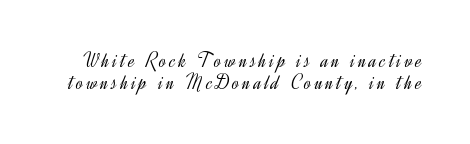
{"bold": "no", "underline": "no", "line_spacing": "tight", "line_spacing_ratio": 1.03, "glyph_px": 21}
